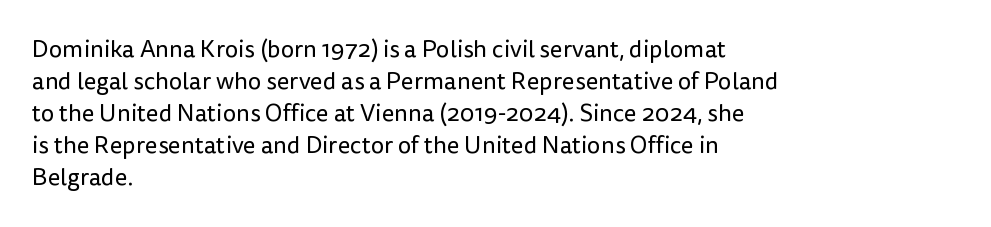
The image shows 24 px text type, upright; set left-aligned, normal line spacing (1.33x), normal letter spacing, not underlined.
